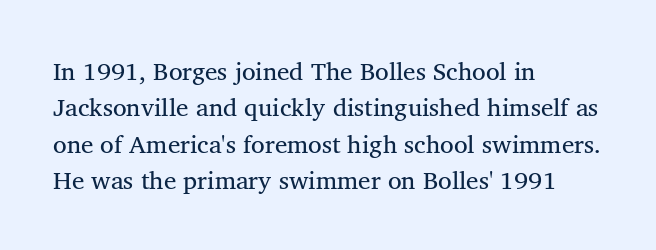
Q: Is the text bold? A: No.
Q: Is the text italic (slanted)? A: No, it is upright.
Q: Is the text underlined? A: No.
Q: How is the paragraph aligned? A: Left-aligned.
Q: Is the spacing between letters normal or unusually wide? A: Normal.
Q: Is the spacing between lines tight, normal or loose? A: Normal.
